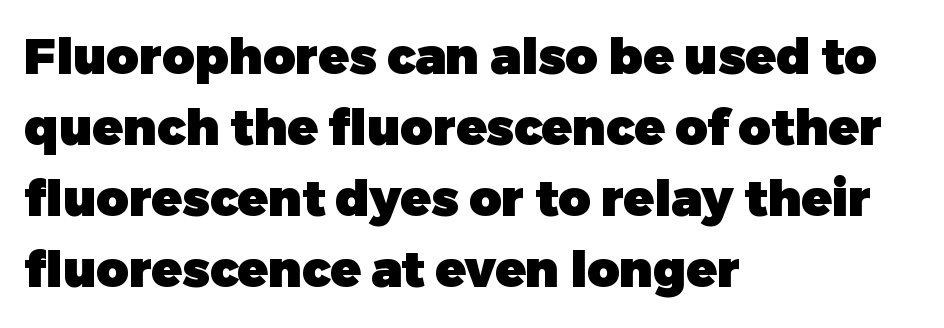
The zone under the glyphs is completely vacant. Words appear dense and cohesive because spacing is normal. The rendering shows plain stroke endings on the letterforms — a sans-serif design. The leading is moderate, giving the passage an even texture. Looks like regular typesetting: each glyph gets only the width it needs.
